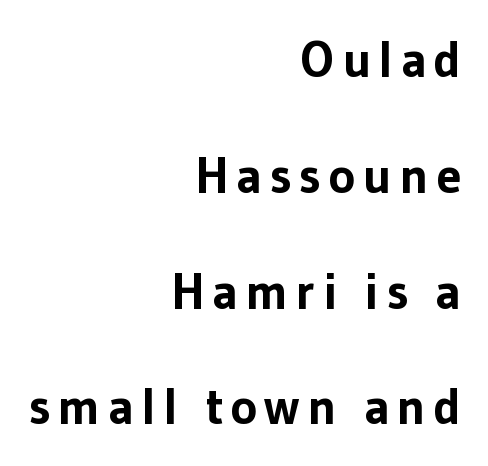
{"serif": "no", "italic": "no", "bold": "yes", "weight": "bold", "width": "normal", "stroke_contrast": "low", "x_height": "medium", "monospaced": "no", "underline": "no", "align": "right", "line_spacing": "loose", "line_spacing_ratio": 2.27, "glyph_px": 51}
